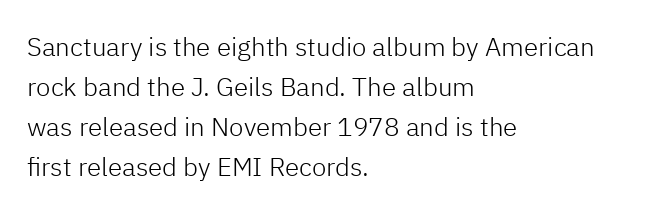
Q: Is the text bold? A: No.
Q: Is the text italic (slanted)? A: No, it is upright.
Q: Is the text underlined? A: No.
Q: How is the paragraph aligned? A: Left-aligned.
Q: Is the spacing between letters normal or unusually wide? A: Normal.
Q: Is the spacing between lines tight, normal or loose? A: Normal.
